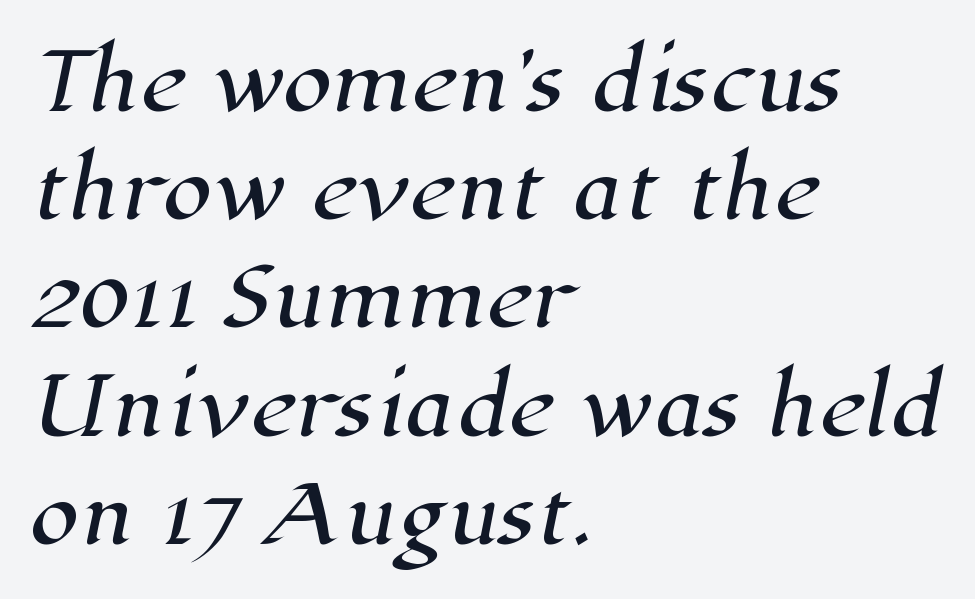
{"serif": "yes", "width": "normal", "stroke_contrast": "high", "x_height": "medium", "monospaced": "no", "underline": "no", "align": "left", "line_spacing": "normal", "line_spacing_ratio": 1.37, "letter_spacing": "normal", "letter_spacing_em": 0.0, "glyph_px": 79}
